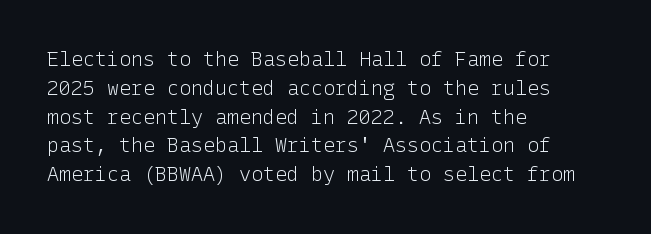
{"italic": "no", "bold": "no", "underline": "no", "align": "left", "line_spacing": "normal", "line_spacing_ratio": 1.44, "letter_spacing": "normal", "letter_spacing_em": 0.0, "glyph_px": 20}
